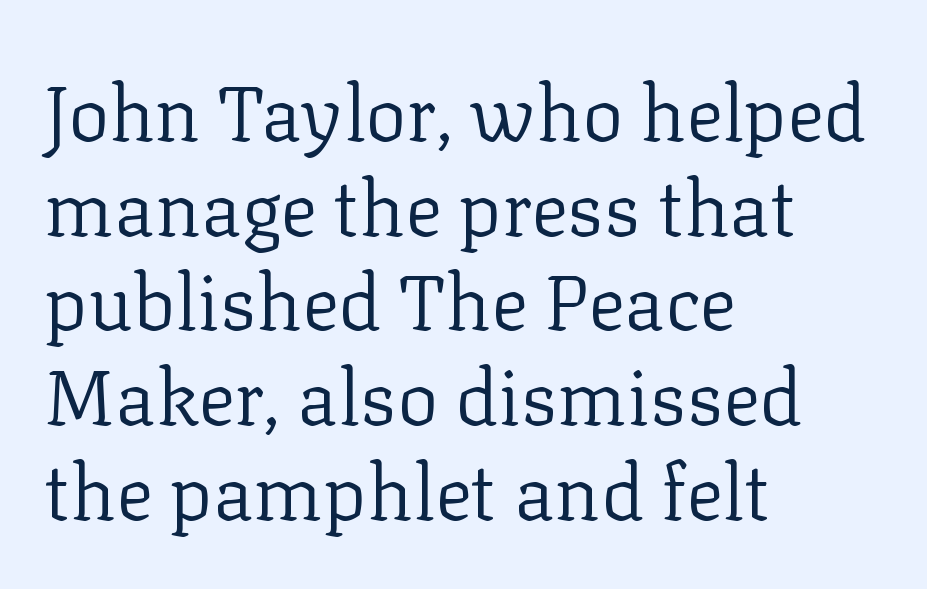
This sample is left-justified, so line endings fall wherever the words run out. Students, note that the glyphs here touch the page at normal intervals. Rendered with straight, roman letterforms. Each letter's strokes conclude with small projecting serifs.
